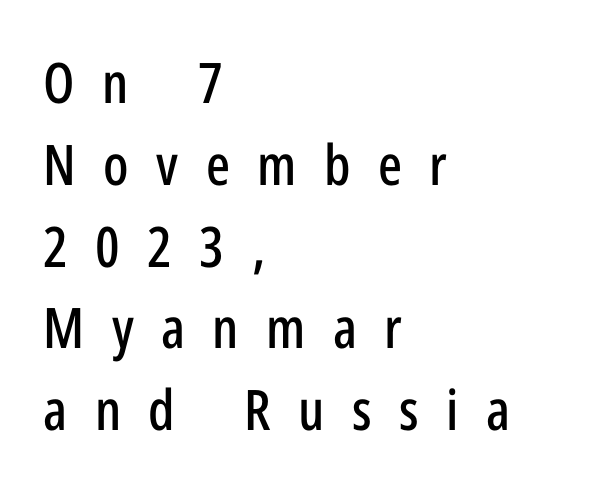
Q: Is the text italic (slanted)? A: No, it is upright.
Q: Is the typeface a serif or a sans-serif typeface? A: Sans-serif.
Q: Is the text underlined? A: No.
Q: How is the paragraph aligned? A: Left-aligned.
Q: Is the spacing between letters normal or unusually wide? A: Unusually wide.
Q: Is the spacing between lines tight, normal or loose? A: Normal.
Q: Width (condensed, normal, or wide)? A: Condensed.
Q: Stroke contrast? A: Low.
Q: x-height? A: Medium.
Q: Monospaced? A: No.
